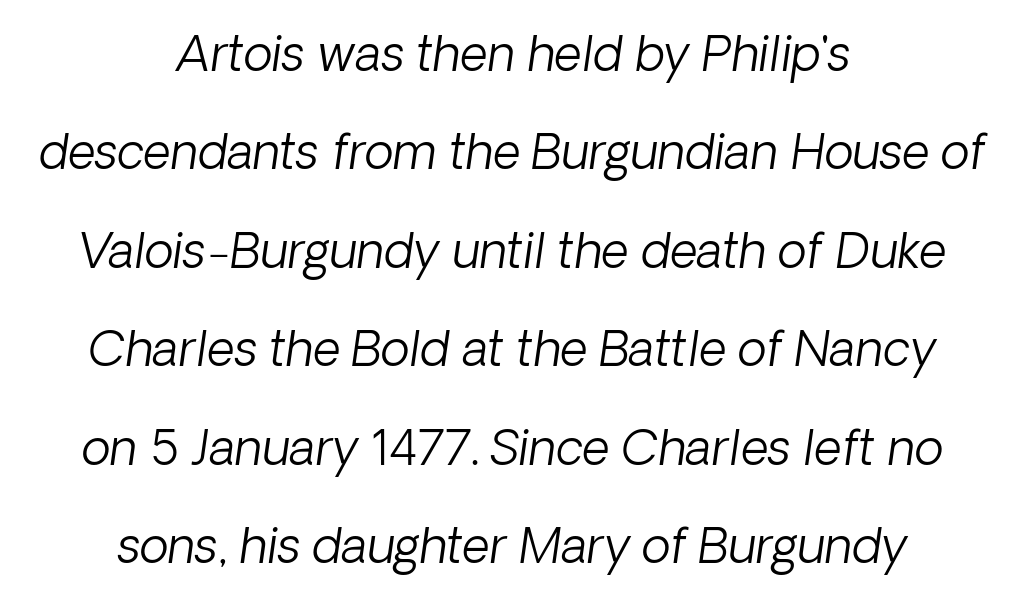
The image shows 48 px light type, italic (leaning right); set centered, loose line spacing (2.05x), normal letter spacing, not underlined; low stroke contrast and a medium x-height.
